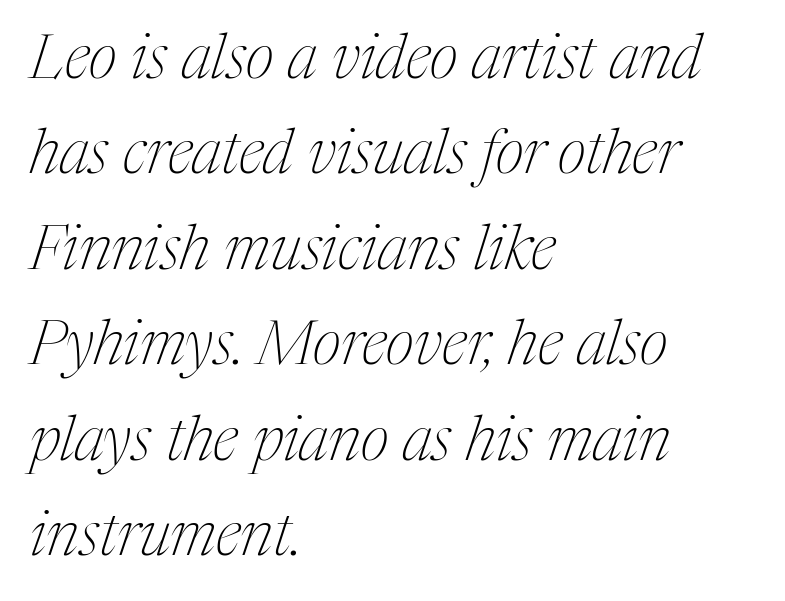
The image shows 62 px thin, condensed serif type, italic (leaning right); set left-aligned, normal line spacing (1.54x), normal letter spacing, not underlined; medium stroke contrast and a medium x-height.
